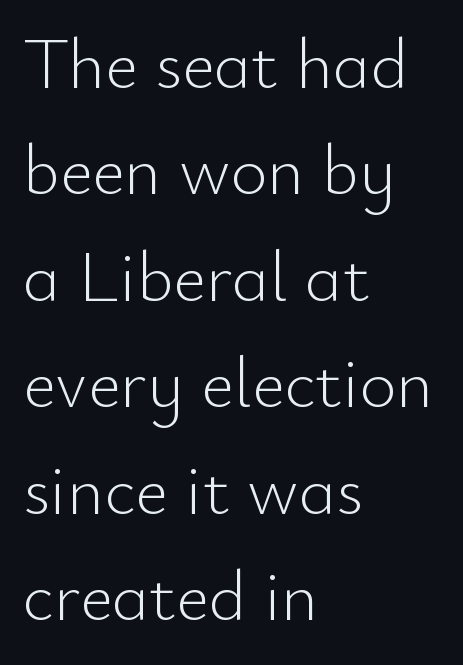
This is sans-serif lettering, the kind often seen on screens and signage. Evenly set lines give the paragraph a standard silhouette. The setting favours the left margin, as ordinary paragraphs usually do. Honestly, the letter spacing is just normal — you wouldn't notice it. This is roman type, the default non-slanted kind.
